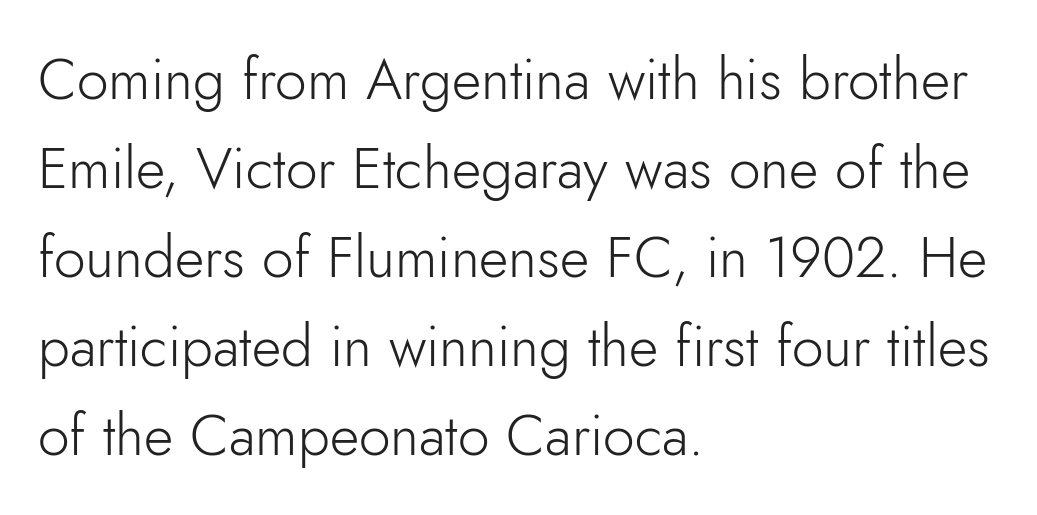
The gaps between neighbouring characters are ordinary and unremarkable. The specimen reads as upright at a glance. The passage shown is typed in a proportional face where columns would drift. Leading matches the norm, producing a regular column.
